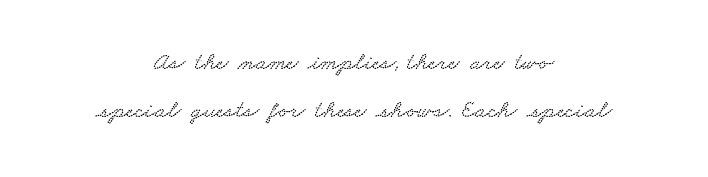
The image shows 25 px text type; set centered, loose line spacing (1.94x), normal letter spacing, not underlined.
